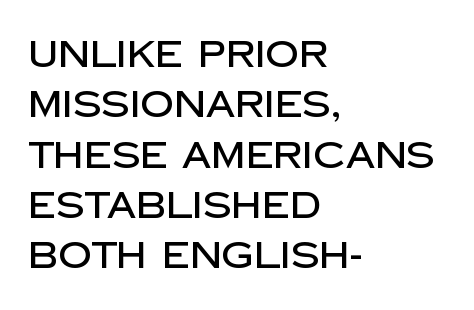
The image shows 37 px sans-serif type, upright; set left-aligned, normal line spacing (1.36x), normal letter spacing, not underlined; low stroke contrast and a large x-height.
